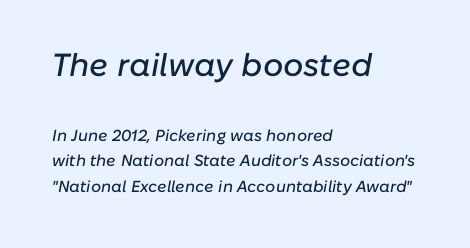
{"italic": "yes", "lean": "right", "slant_degrees": 10, "width": "normal", "stroke_contrast": "low", "x_height": "medium", "monospaced": "no", "underline": "no", "align": "left", "line_spacing": "normal", "line_spacing_ratio": 1.6, "letter_spacing": "normal", "letter_spacing_em": 0.0, "larger_block": "first", "size_ratio": 2.0, "glyph_px": 32}
